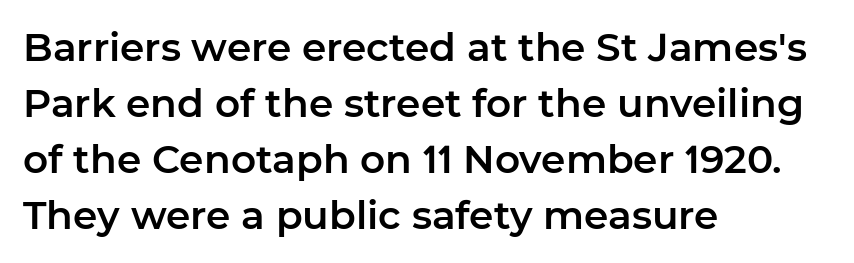
Q: Is the text italic (slanted)? A: No, it is upright.
Q: Is the typeface a serif or a sans-serif typeface? A: Sans-serif.
Q: Is the text underlined? A: No.
Q: How is the paragraph aligned? A: Left-aligned.
Q: Is the spacing between letters normal or unusually wide? A: Normal.
Q: Is the spacing between lines tight, normal or loose? A: Normal.
Q: Width (condensed, normal, or wide)? A: Normal.
Q: Stroke contrast? A: Low.
Q: x-height? A: Medium.
Q: Monospaced? A: No.
